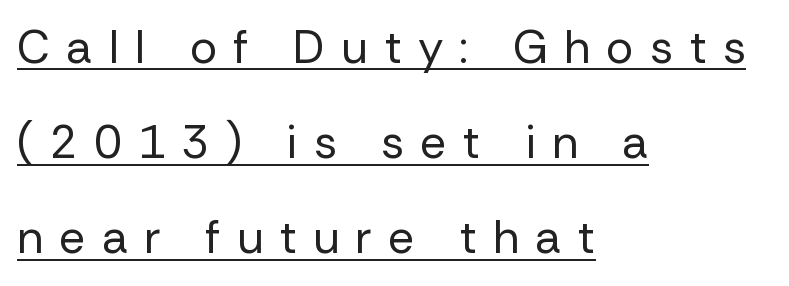
The image shows 46 px regular-weight sans-serif type, upright; set left-aligned, loose line spacing (2.07x), unusually wide letter spacing (+0.35 em), underlined; low stroke contrast and a medium x-height.
